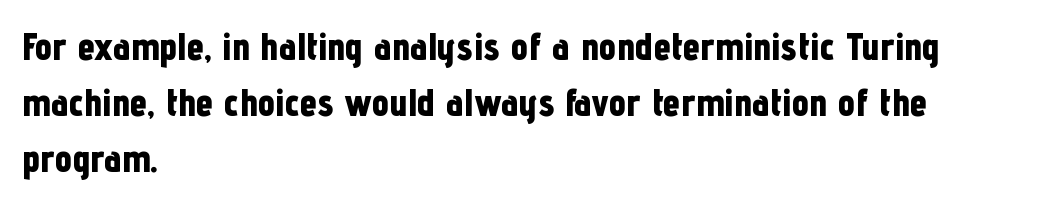
The image shows 39 px bold, condensed sans-serif type, upright; set left-aligned, normal line spacing (1.44x), normal letter spacing, not underlined; low stroke contrast and a medium x-height.
